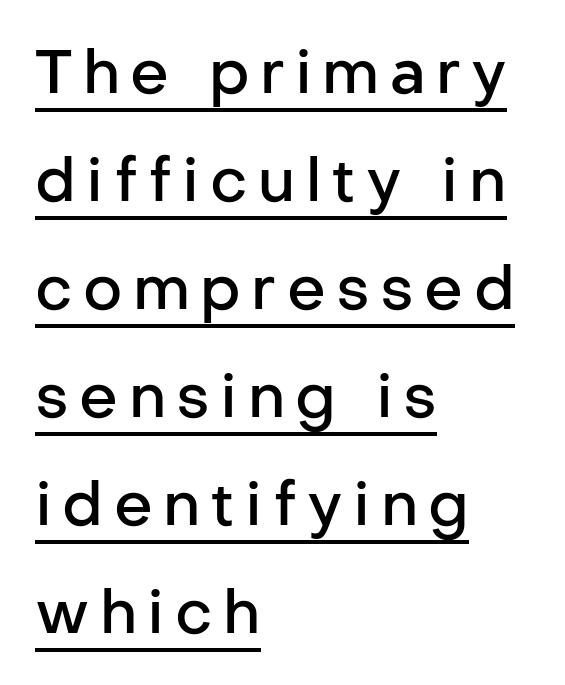
The image shows 61 px semibold sans-serif type, upright; set left-aligned, line spacing 1.77x, underlined; low stroke contrast and a medium x-height.
